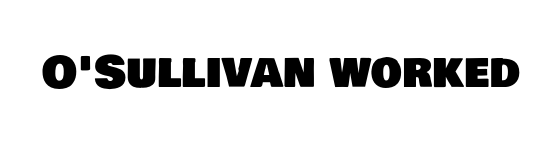
Q: Is the typeface a serif or a sans-serif typeface? A: Sans-serif.
Q: Is the text underlined? A: No.
Q: Is the spacing between letters normal or unusually wide? A: Normal.
Q: Width (condensed, normal, or wide)? A: Normal.
Q: Stroke contrast? A: Low.
Q: x-height? A: Large.
Q: Monospaced? A: No.
